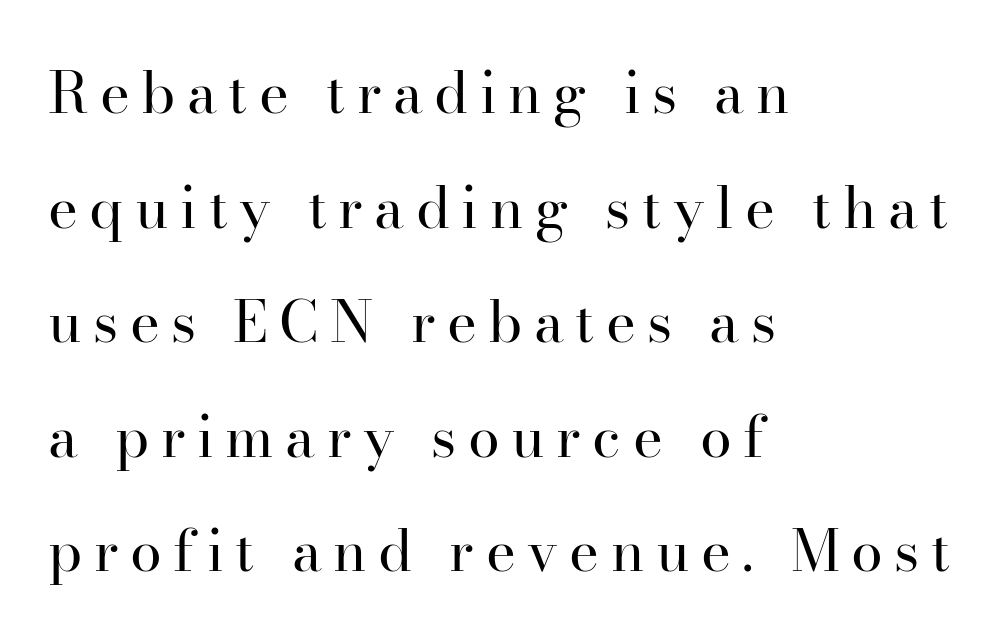
{"serif": "yes", "italic": "no", "bold": "no", "weight": "regular", "width": "normal", "stroke_contrast": "high", "x_height": "small", "monospaced": "no", "underline": "no", "align": "left", "line_spacing": "loose", "line_spacing_ratio": 2.01, "letter_spacing": "wide", "letter_spacing_em": 0.2, "glyph_px": 57}
